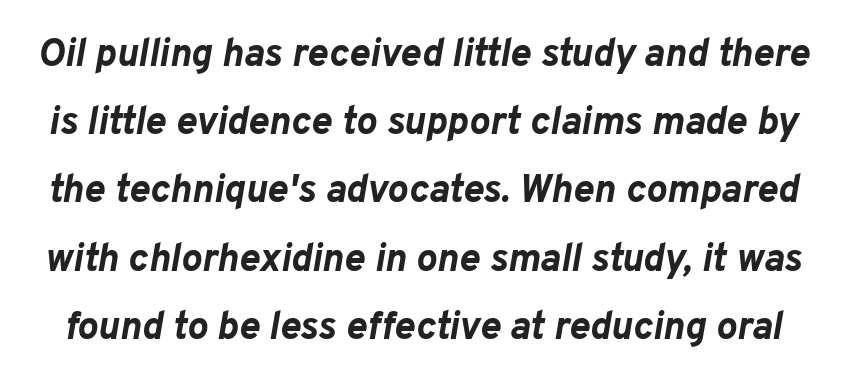
The horizontal fit of the characters is conventional and even. The font is running at its bold setting. Is this a fixed-width face? No — the glyphs have proportional, varying widths. These lines were composed using italics. Check the space under the baseline: it is left empty.
